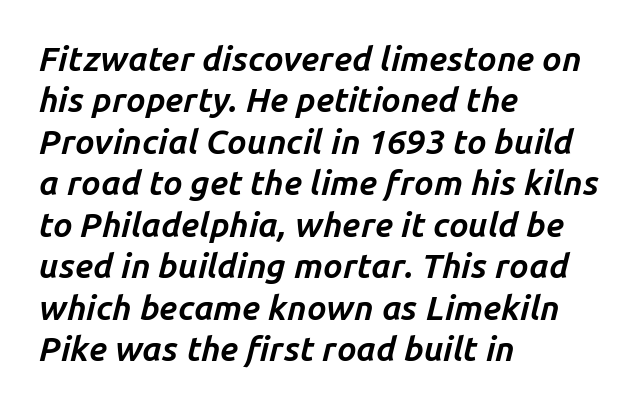
The image shows 34 px bold type, italic (leaning right); set left-aligned, line spacing 1.22x, normal letter spacing, not underlined; low stroke contrast and a medium x-height.
